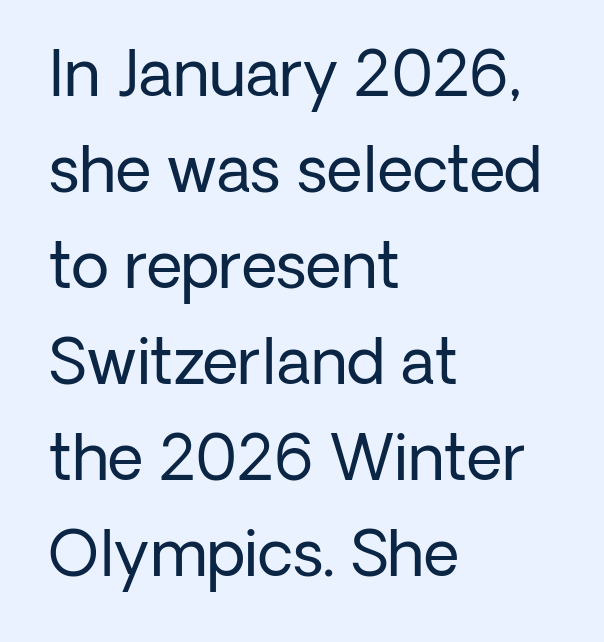
The image shows 62 px regular-weight sans-serif type, upright; set left-aligned, normal line spacing (1.55x), normal letter spacing, not underlined; low stroke contrast and a medium x-height.
